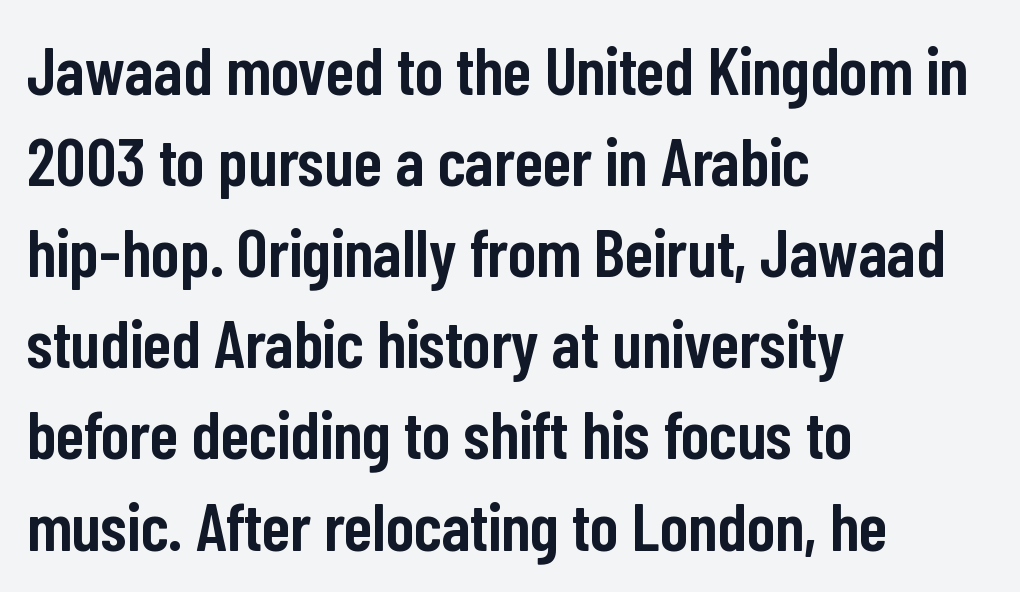
{"serif": "no", "italic": "no", "bold": "semi", "weight": "semibold", "width": "condensed", "stroke_contrast": "low", "x_height": "medium", "monospaced": "no", "underline": "no", "align": "left", "line_spacing": "normal", "line_spacing_ratio": 1.34, "letter_spacing": "normal", "letter_spacing_em": 0.0, "glyph_px": 68}
